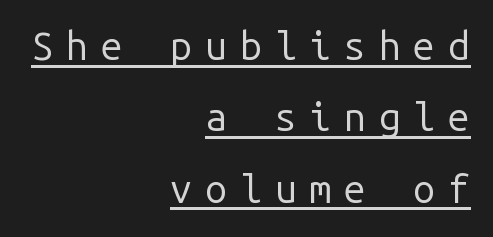
The image shows 39 px regular-weight sans-serif type, upright, monospaced; set right-aligned, line spacing 1.83x, unusually wide letter spacing (+0.33 em), underlined; low stroke contrast and a medium x-height.
